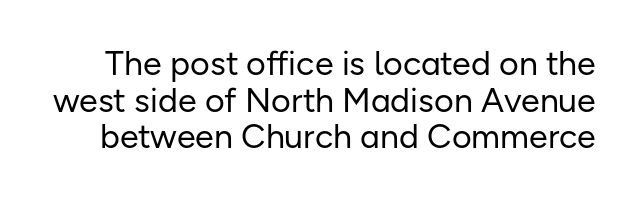
{"serif": "no", "italic": "no", "bold": "no", "weight": "regular", "width": "normal", "stroke_contrast": "low", "x_height": "medium", "monospaced": "no", "underline": "no", "line_spacing": "tight", "line_spacing_ratio": 1.08, "letter_spacing": "normal", "letter_spacing_em": 0.0, "glyph_px": 34}
